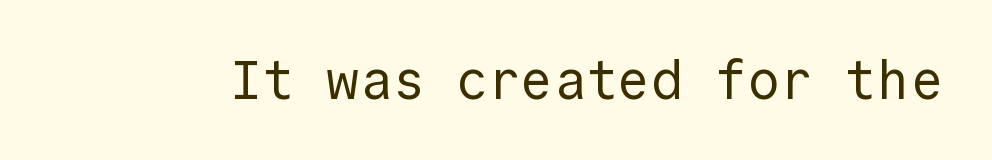
The image shows 54 px regular-weight sans-serif type, upright, monospaced; set normal letter spacing, not underlined; a medium x-height.
